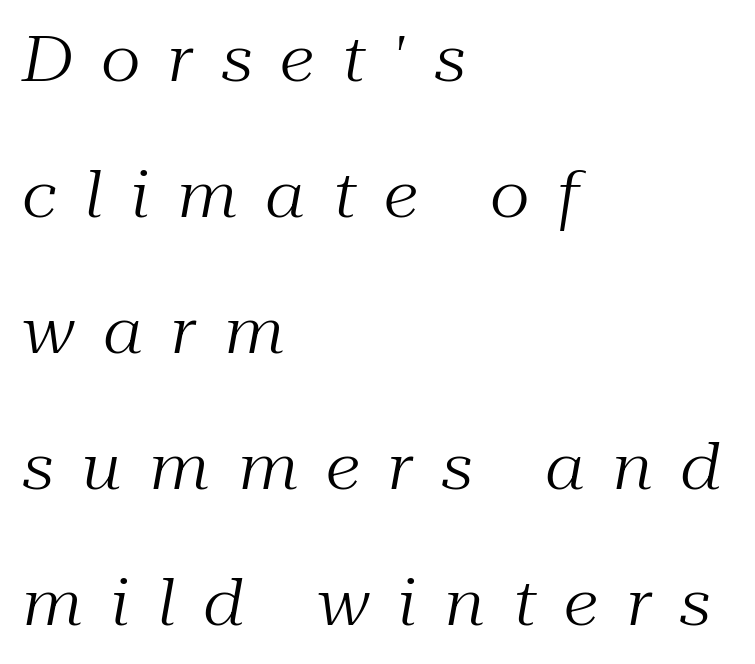
{"serif": "yes", "italic": "yes", "lean": "right", "slant_degrees": 10, "bold": "no", "weight": "regular", "width": "normal", "stroke_contrast": "medium", "x_height": "medium", "monospaced": "no", "underline": "no", "align": "left", "line_spacing": "loose", "line_spacing_ratio": 2.16, "letter_spacing": "wide", "letter_spacing_em": 0.44, "glyph_px": 63}
